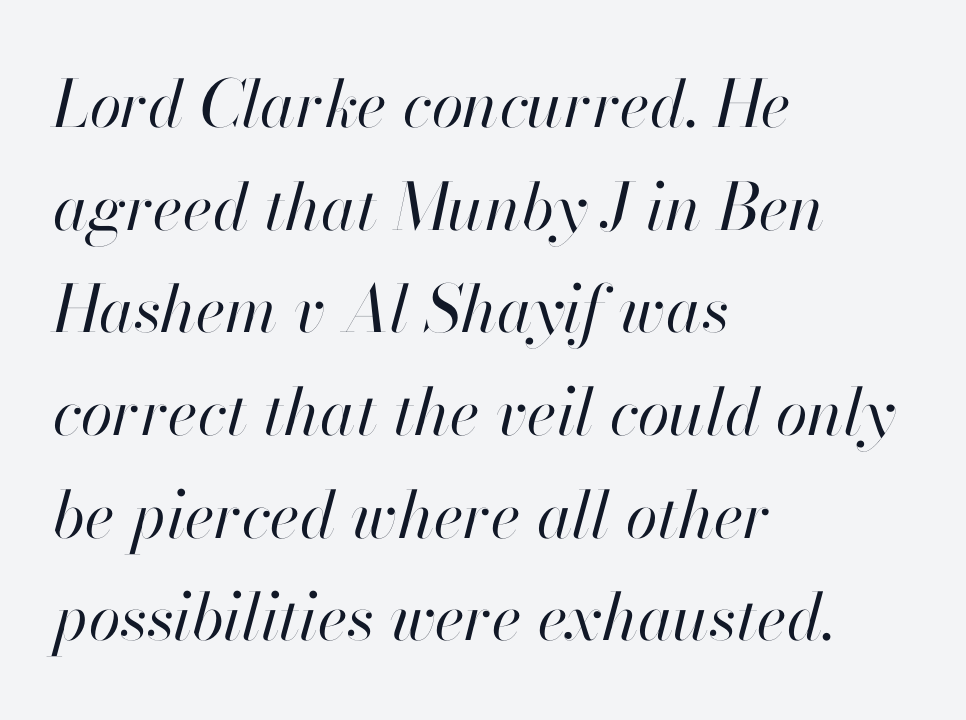
Q: Is the text bold? A: No.
Q: Is the text italic (slanted)? A: Yes, it leans right by about 13 degrees.
Q: Is the text underlined? A: No.
Q: How is the paragraph aligned? A: Left-aligned.
Q: Is the spacing between letters normal or unusually wide? A: Normal.
Q: Is the spacing between lines tight, normal or loose? A: Normal.
Q: Width (condensed, normal, or wide)? A: Normal.
Q: Stroke contrast? A: High.
Q: x-height? A: Small.
Q: Monospaced? A: No.
